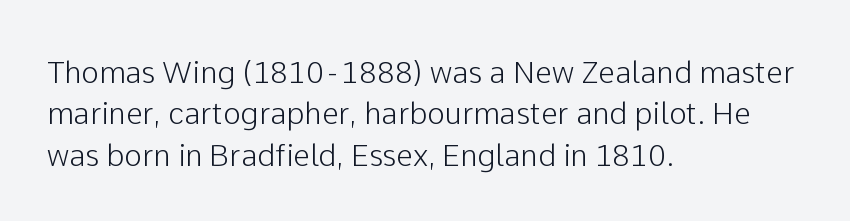
The image shows 30 px sans-serif type, upright; set left-aligned, normal line spacing (1.38x), normal letter spacing, not underlined; low stroke contrast and a medium x-height.
